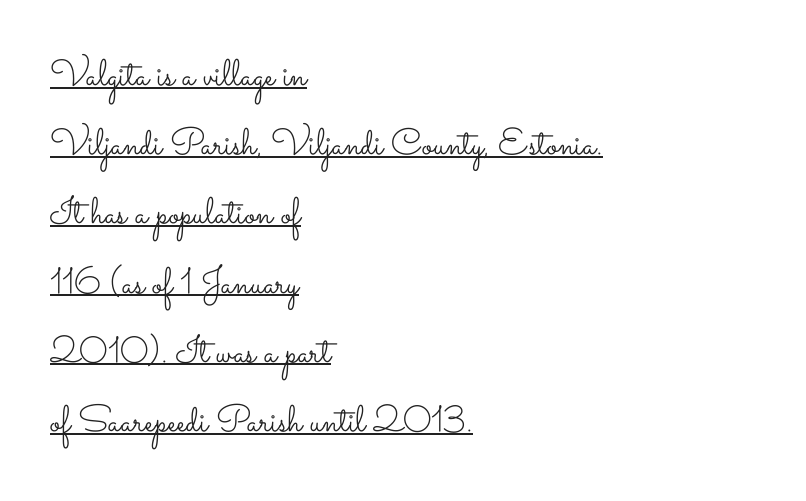
Q: Is the text bold? A: No.
Q: Is the text italic (slanted)? A: Yes.
Q: Is the text underlined? A: Yes.
Q: How is the paragraph aligned? A: Left-aligned.
Q: Is the spacing between letters normal or unusually wide? A: Normal.
Q: Width (condensed, normal, or wide)? A: Wide.
Q: Stroke contrast? A: Low.
Q: x-height? A: Small.
Q: Monospaced? A: No.
